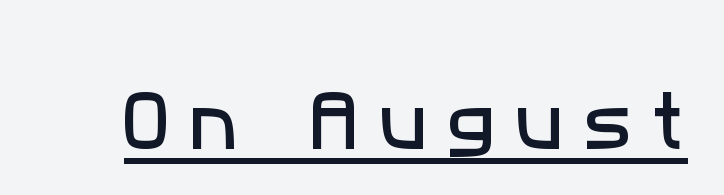
Examine the stroke ends and you'll find no serifs. Glyph-to-glyph distance is far greater than everyday printed text. This sample has the flowing, uneven cadence of proportional lettering. Beneath each row of characters lies a ruled line.
